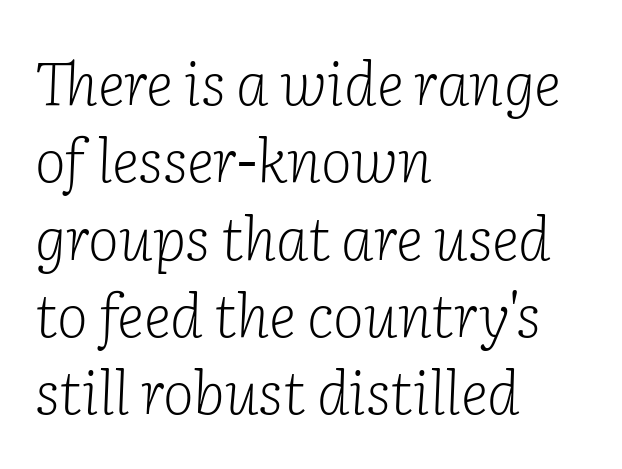
The image shows 59 px light serif type, italic (leaning right); set left-aligned, normal line spacing (1.31x), normal letter spacing, not underlined; low stroke contrast and a medium x-height.
